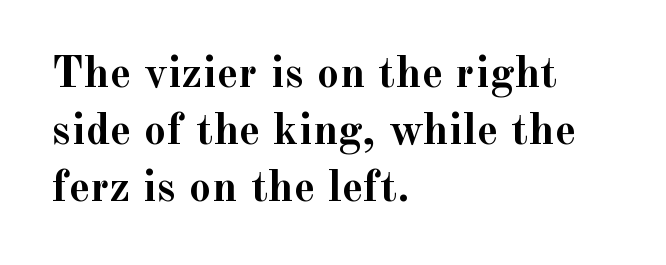
The image shows 45 px semibold serif type, upright; set left-aligned, normal line spacing (1.27x), normal letter spacing, not underlined; a small x-height.
